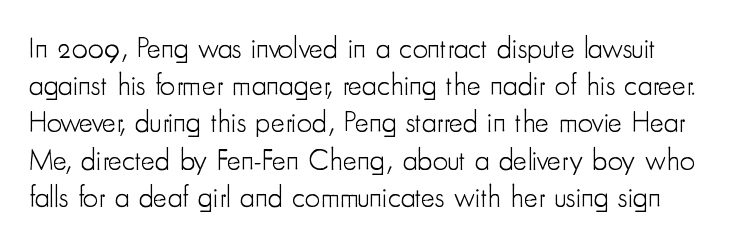
{"serif": "no", "italic": "no", "bold": "no", "weight": "light", "width": "condensed", "stroke_contrast": "low", "x_height": "small", "monospaced": "no", "underline": "no", "line_spacing_ratio": 1.24, "letter_spacing": "normal", "letter_spacing_em": 0.0, "glyph_px": 30}
